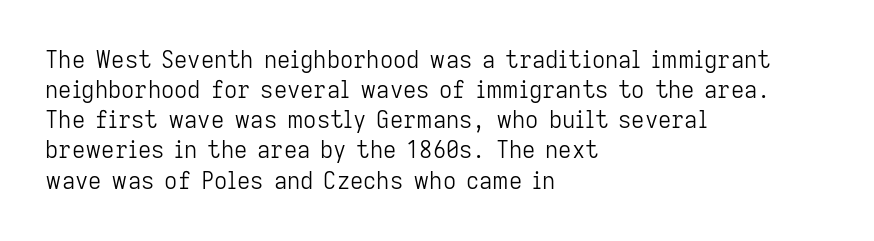
Teacher's note: observe the even left margin — that is flush-left alignment. Does extra space separate the letters? No, they use regular spacing. In terms of posture, this sample is upright. The glyphs are unaccompanied by any horizontal stroke below them. The lines sit at an ordinary, default distance from one another.
